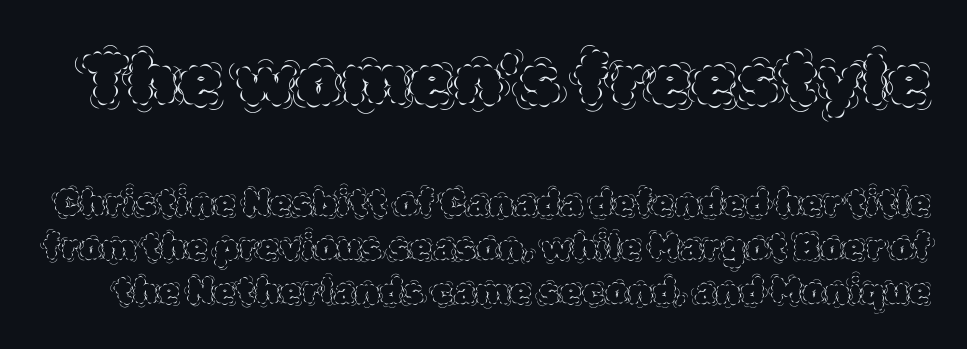
The image shows 72 px thin type, upright; set line spacing 1.22x, normal letter spacing, not underlined; the first (top) block is 2.0x larger; a large x-height.
